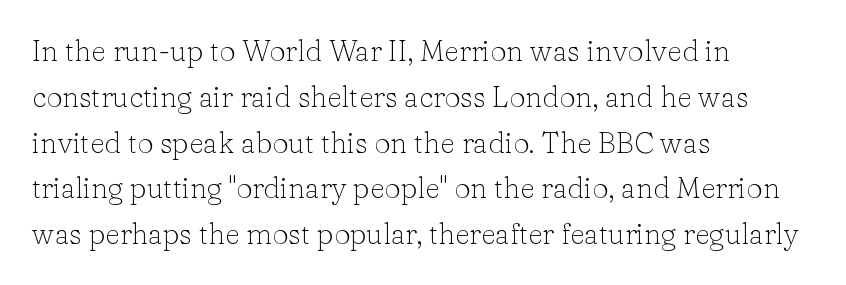
{"serif": "yes", "italic": "no", "bold": "no", "weight": "light", "width": "normal", "stroke_contrast": "low", "x_height": "medium", "monospaced": "no", "underline": "no", "align": "left", "line_spacing": "normal", "line_spacing_ratio": 1.58, "letter_spacing": "normal", "letter_spacing_em": 0.0, "glyph_px": 29}
